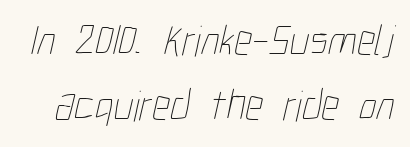
The image shows 44 px thin, condensed type; set normal line spacing (1.48x), normal letter spacing, not underlined; low stroke contrast and a medium x-height.
